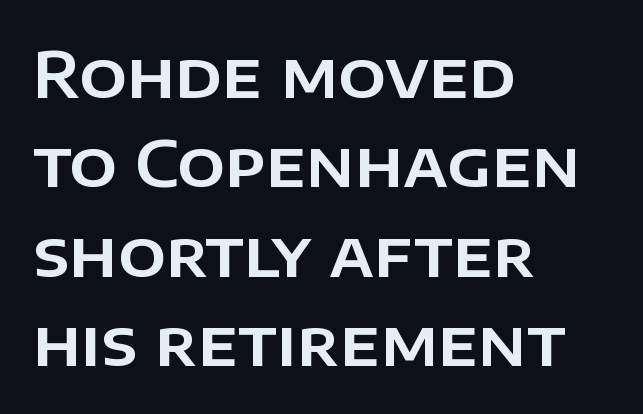
{"serif": "no", "italic": "no", "width": "normal", "stroke_contrast": "low", "x_height": "large", "monospaced": "no", "underline": "no", "align": "left", "line_spacing": "normal", "line_spacing_ratio": 1.42, "letter_spacing": "normal", "letter_spacing_em": 0.0, "glyph_px": 63}
